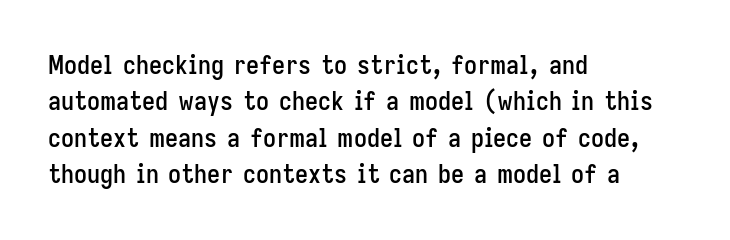
Each line starts at the same left margin while the right side varies. There is no visible air inserted between adjacent glyphs. Baseline-to-baseline distance is the conventional proportion of letter height. No italicization has been applied; the sample stays upright.
